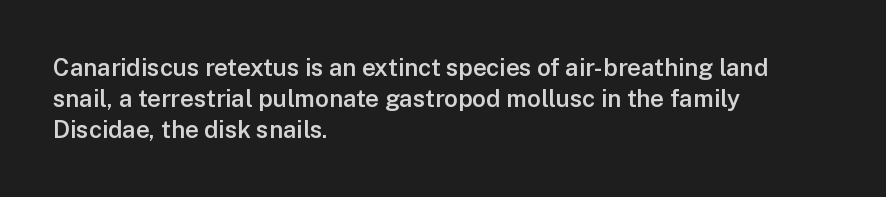
The strip under each line holds only bare page. Default kerning and tracking; the words read as compact shapes. This is the regular roman posture of the typeface. Regular leading. One-word summary of the alignment: left.
